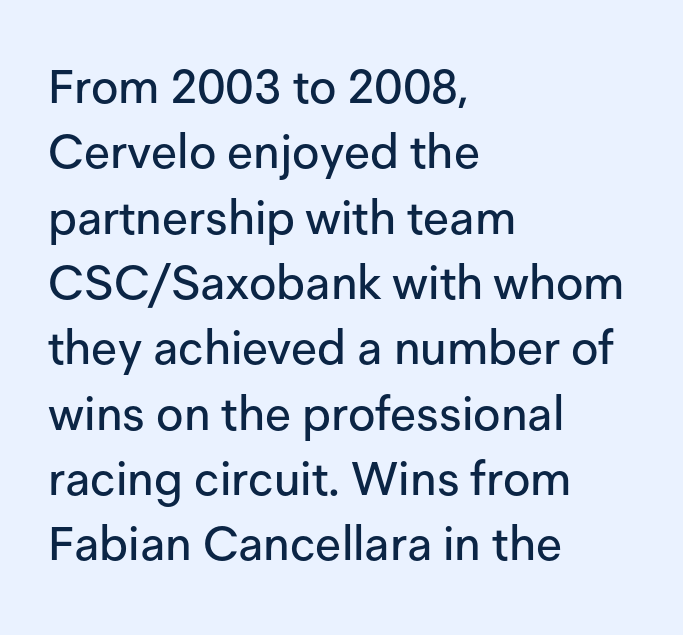
{"serif": "no", "italic": "no", "width": "normal", "stroke_contrast": "low", "x_height": "medium", "monospaced": "no", "underline": "no", "align": "left", "line_spacing": "normal", "line_spacing_ratio": 1.39, "letter_spacing": "normal", "letter_spacing_em": 0.0, "glyph_px": 47}
